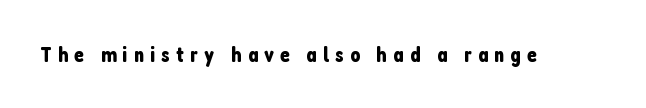
Q: Is the text italic (slanted)? A: No, it is upright.
Q: Is the text underlined? A: No.
Q: Is the spacing between letters normal or unusually wide? A: Unusually wide.
